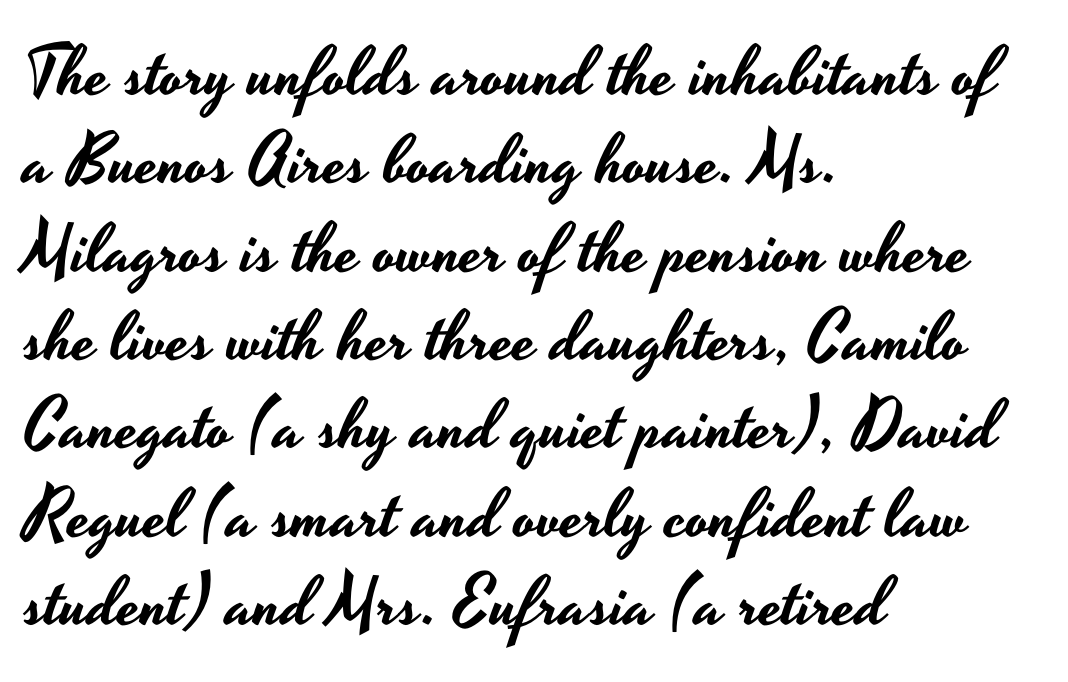
{"serif": "no", "width": "wide", "stroke_contrast": "low", "x_height": "small", "monospaced": "no", "underline": "no", "align": "left", "line_spacing": "normal", "line_spacing_ratio": 1.28, "letter_spacing": "normal", "letter_spacing_em": 0.0, "glyph_px": 69}
